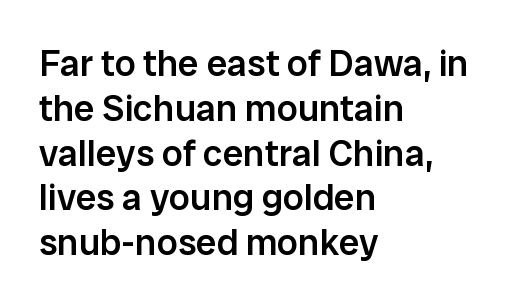
The image shows 37 px semibold sans-serif type, upright; set left-aligned, line spacing 1.21x, normal letter spacing, not underlined; low stroke contrast and a medium x-height.
